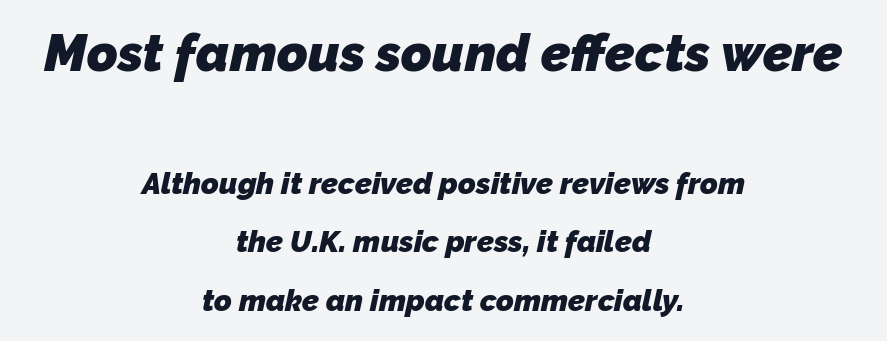
{"serif": "no", "bold": "yes", "weight": "heavy", "width": "normal", "stroke_contrast": "low", "x_height": "medium", "monospaced": "no", "underline": "no", "align": "center", "line_spacing": "loose", "line_spacing_ratio": 1.95, "letter_spacing": "normal", "letter_spacing_em": 0.0, "larger_block": "first", "size_ratio": 1.73, "glyph_px": 52}
